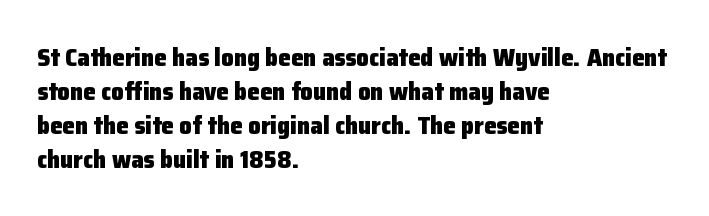
{"italic": "no", "bold": "yes", "underline": "no", "align": "left", "line_spacing": "normal", "line_spacing_ratio": 1.36, "letter_spacing": "normal", "letter_spacing_em": 0.0, "glyph_px": 25}
